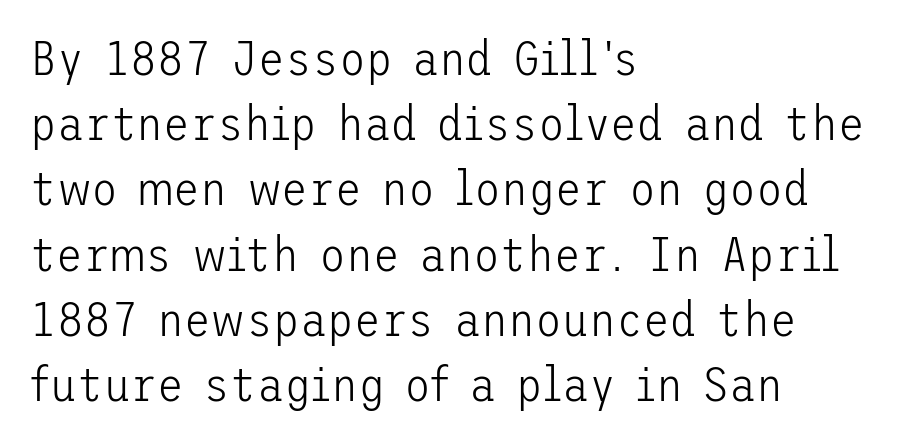
Q: Is the text bold? A: No.
Q: Is the text italic (slanted)? A: No, it is upright.
Q: Is the typeface a serif or a sans-serif typeface? A: Sans-serif.
Q: Is the text underlined? A: No.
Q: How is the paragraph aligned? A: Left-aligned.
Q: Is the spacing between letters normal or unusually wide? A: Normal.
Q: Is the spacing between lines tight, normal or loose? A: Normal.
Q: Width (condensed, normal, or wide)? A: Normal.
Q: Stroke contrast? A: Low.
Q: x-height? A: Medium.
